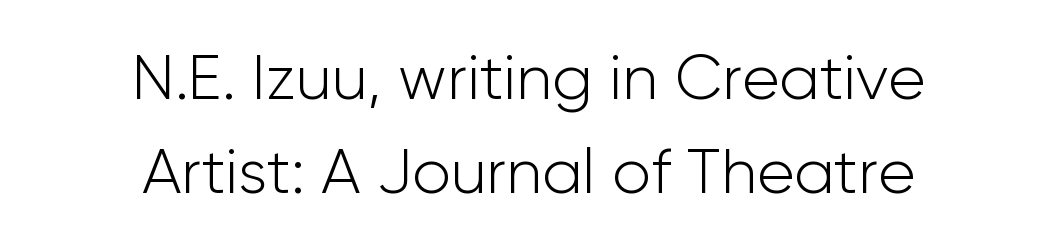
Standard letterfit; no display-style spreading of the glyphs. Caption: multi-line text, centered on the measure. Typographically, this falls in the sans-serif category. Words float on clear page, feet unadorned.
